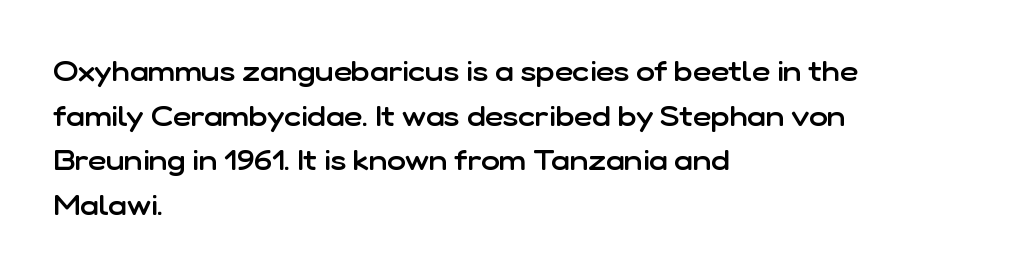
{"serif": "no", "italic": "no", "bold": "semi", "weight": "semibold", "width": "normal", "stroke_contrast": "low", "x_height": "medium", "monospaced": "no", "underline": "no", "align": "left", "line_spacing": "normal", "line_spacing_ratio": 1.59, "letter_spacing": "normal", "letter_spacing_em": 0.0, "glyph_px": 28}
